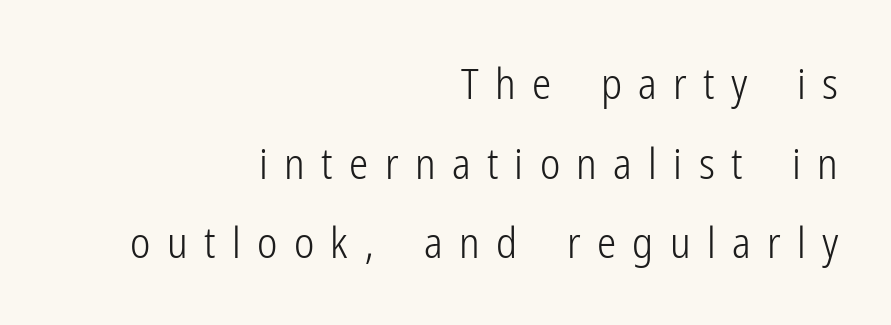
The image shows 43 px light, condensed sans-serif type, upright; set right-aligned, line spacing 1.85x, unusually wide letter spacing (+0.38 em), not underlined; low stroke contrast and a medium x-height.
